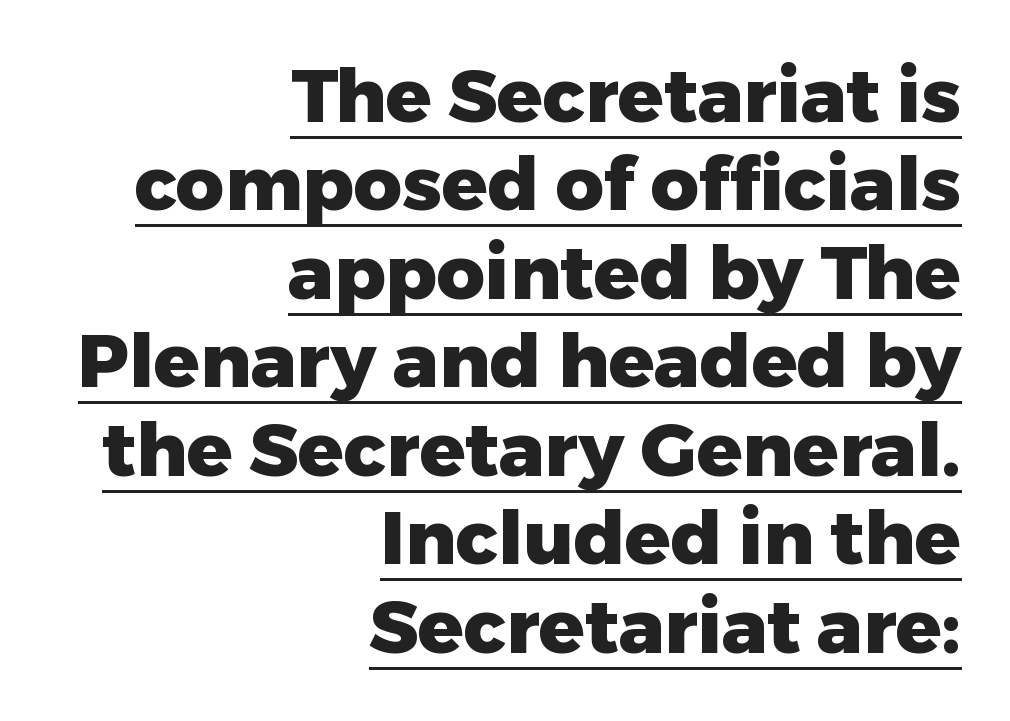
Every row of glyphs terminates at an identical x-position on the right. When letters stand straight like this, we call the style roman or upright. Look at the tracking — it's just the regular setting, nothing added. Is the type bold? Yes — the strokes are clearly thick and heavy. Varying glyph widths throughout — classic text-font behaviour.
